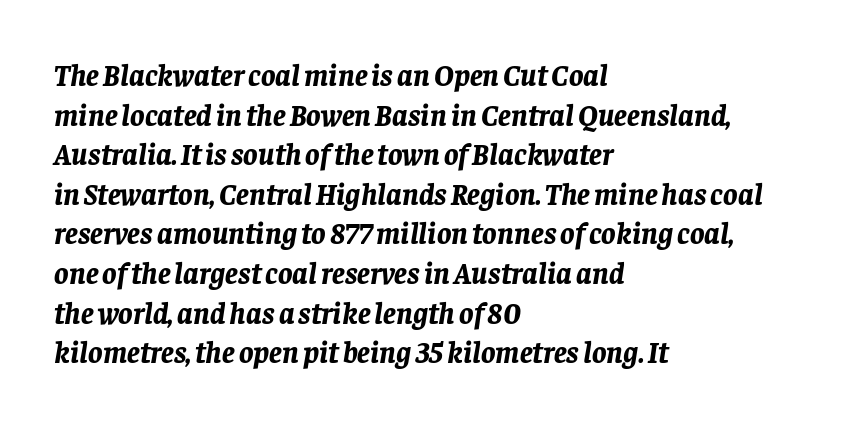
Q: Is the text bold? A: Yes.
Q: Is the text italic (slanted)? A: Yes, it leans right by about 8 degrees.
Q: Is the text underlined? A: No.
Q: How is the paragraph aligned? A: Left-aligned.
Q: Is the spacing between letters normal or unusually wide? A: Normal.
Q: Is the spacing between lines tight, normal or loose? A: Normal.
Q: Width (condensed, normal, or wide)? A: Normal.
Q: Stroke contrast? A: Low.
Q: x-height? A: Large.
Q: Monospaced? A: No.
